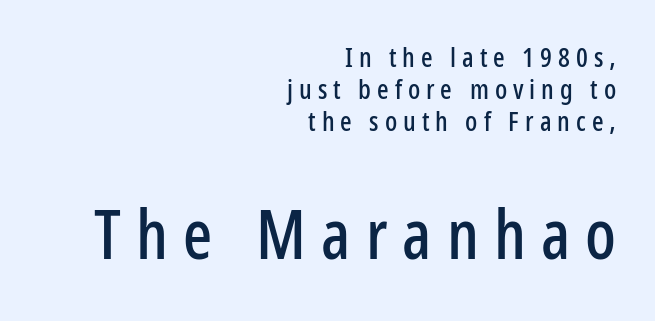
The image shows 68 px condensed sans-serif type, upright; set right-aligned, line spacing 1.18x, unusually wide letter spacing (+0.22 em), not underlined; the second (bottom) block is 2.52x larger; low stroke contrast and a medium x-height.
